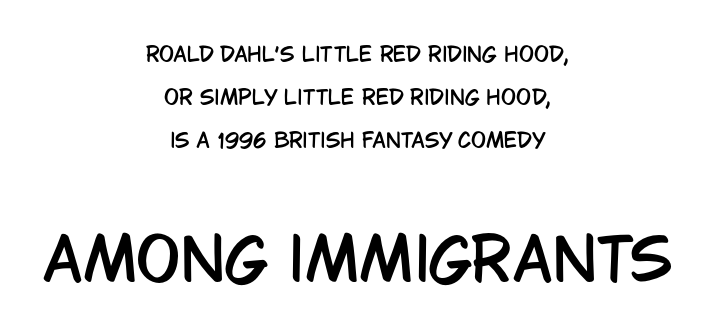
{"serif": "no", "italic": "no", "width": "condensed", "stroke_contrast": "low", "x_height": "large", "monospaced": "no", "underline": "no", "align": "center", "line_spacing": "loose", "line_spacing_ratio": 2.16, "letter_spacing": "normal", "letter_spacing_em": 0.0, "larger_block": "second", "size_ratio": 2.95, "glyph_px": 59}
